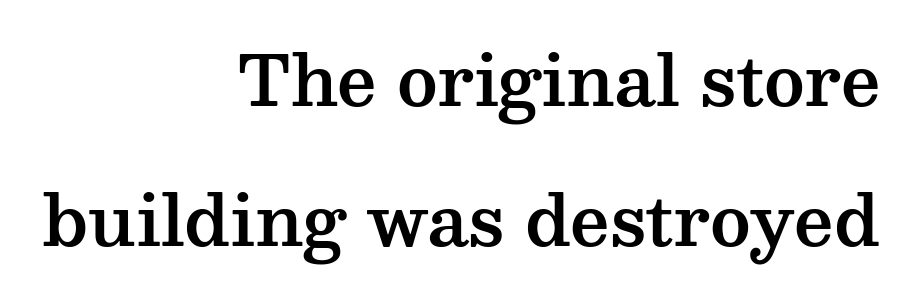
{"serif": "yes", "italic": "no", "width": "wide", "stroke_contrast": "medium", "x_height": "medium", "monospaced": "no", "underline": "no", "align": "right", "line_spacing": "loose", "line_spacing_ratio": 2.03, "letter_spacing": "normal", "letter_spacing_em": 0.0, "glyph_px": 69}
